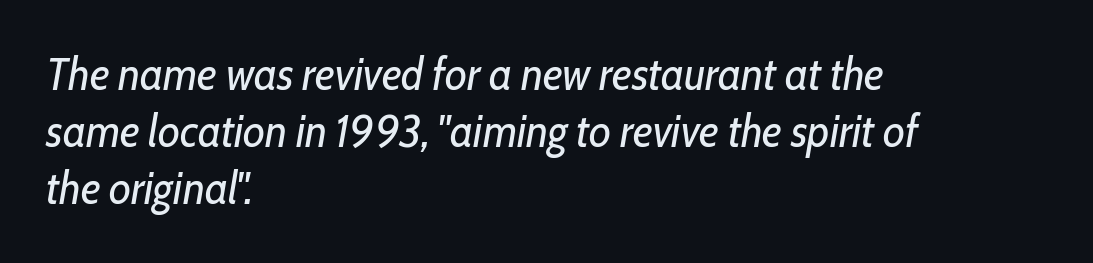
The image shows 45 px regular-weight, condensed type, italic (leaning right); set left-aligned, normal line spacing (1.27x), normal letter spacing, not underlined; low stroke contrast and a medium x-height.
